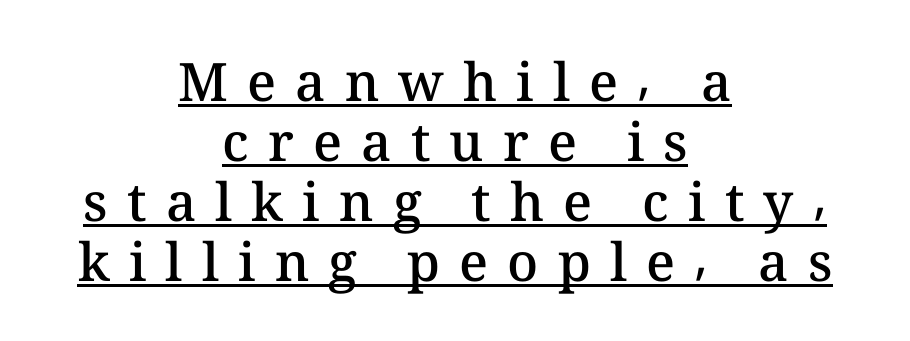
Q: Is the text bold? A: Semi-bold.
Q: Is the text italic (slanted)? A: No, it is upright.
Q: Is the text underlined? A: Yes.
Q: How is the paragraph aligned? A: Centered.
Q: Is the spacing between letters normal or unusually wide? A: Unusually wide.
Q: Is the spacing between lines tight, normal or loose? A: Tight.
Q: Width (condensed, normal, or wide)? A: Normal.
Q: Stroke contrast? A: Medium.
Q: x-height? A: Medium.
Q: Monospaced? A: No.
